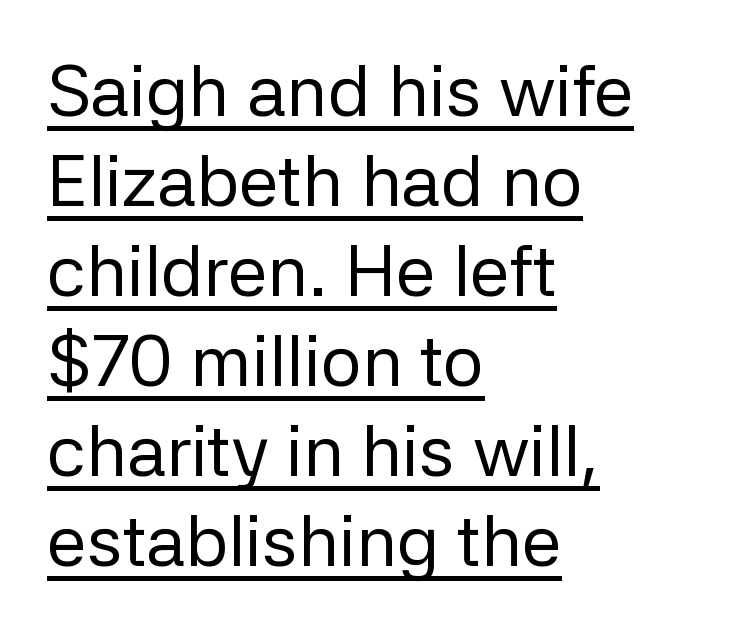
Q: Is the text bold? A: No.
Q: Is the text italic (slanted)? A: No, it is upright.
Q: Is the typeface a serif or a sans-serif typeface? A: Sans-serif.
Q: Is the text underlined? A: Yes.
Q: How is the paragraph aligned? A: Left-aligned.
Q: Is the spacing between letters normal or unusually wide? A: Normal.
Q: Is the spacing between lines tight, normal or loose? A: Normal.
Q: Width (condensed, normal, or wide)? A: Normal.
Q: Stroke contrast? A: Low.
Q: x-height? A: Medium.
Q: Monospaced? A: No.
